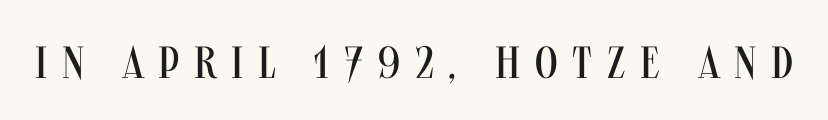
The image shows 45 px regular-weight, condensed sans-serif type, upright; set unusually wide letter spacing (+0.33 em), not underlined; medium stroke contrast and a large x-height.
